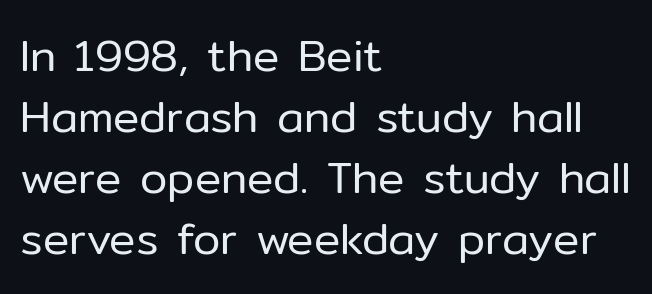
The image shows 44 px regular-weight sans-serif type, upright; set left-aligned, normal line spacing (1.39x), normal letter spacing, not underlined; low stroke contrast and a medium x-height.
